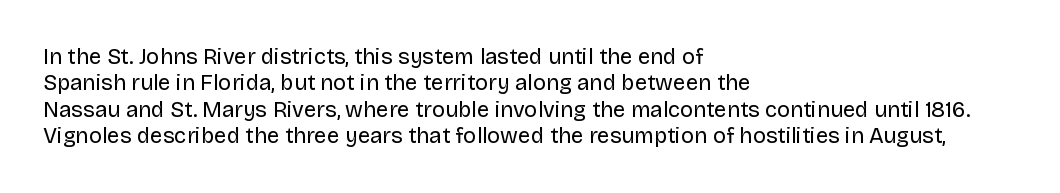
The image shows 22 px text type, upright; set left-aligned, line spacing 1.2x, normal letter spacing, not underlined.
